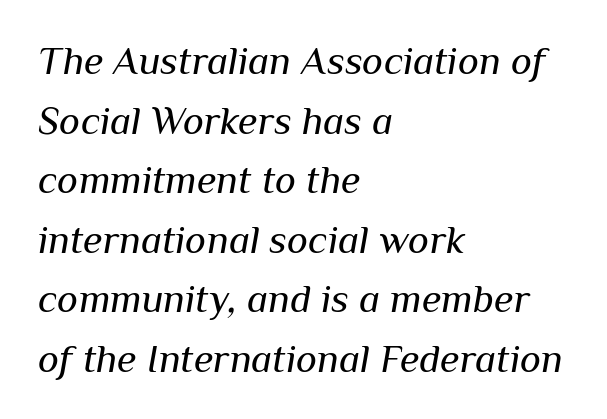
The paragraph shown leans on its left margin. Vertically, the passage feels balanced, rows spaced as you'd expect. You could not count columns in this text — the font is proportionally spaced. This is not heavy type; no bold has been used. What stands out about the letter spacing? Nothing — it is the standard amount. Clear beneath every line of the passage.
